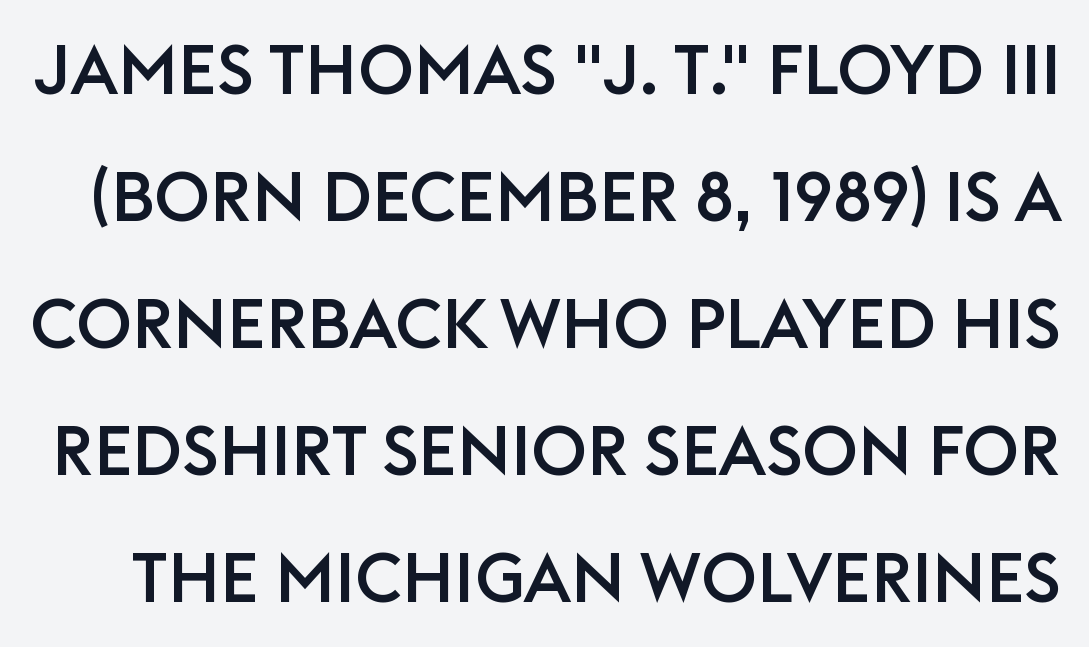
The image shows 69 px sans-serif type, upright; set line spacing 1.84x, normal letter spacing, not underlined; low stroke contrast and a large x-height.
